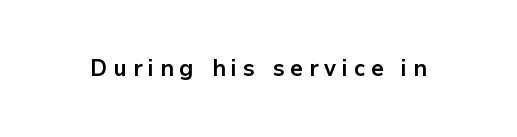
The image shows 23 px bold type, upright; set unusually wide letter spacing (+0.26 em), not underlined.
